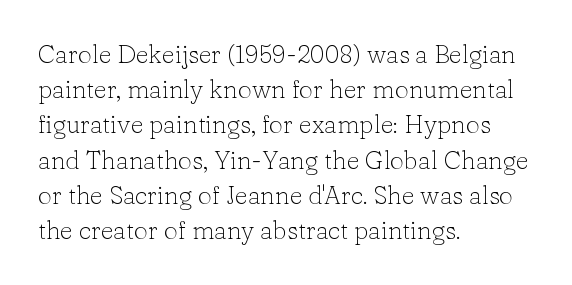
Q: Is the text bold? A: No.
Q: Is the text italic (slanted)? A: No, it is upright.
Q: Is the text underlined? A: No.
Q: How is the paragraph aligned? A: Left-aligned.
Q: Is the spacing between letters normal or unusually wide? A: Normal.
Q: Is the spacing between lines tight, normal or loose? A: Normal.
